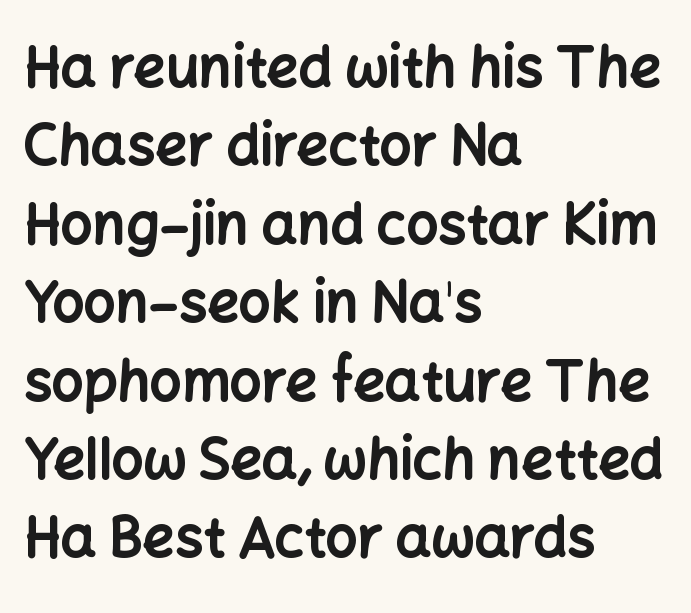
{"serif": "no", "italic": "no", "bold": "yes", "weight": "bold", "width": "normal", "stroke_contrast": "low", "x_height": "medium", "monospaced": "no", "underline": "no", "align": "left", "line_spacing": "normal", "line_spacing_ratio": 1.4, "letter_spacing": "normal", "letter_spacing_em": 0.0, "glyph_px": 56}
